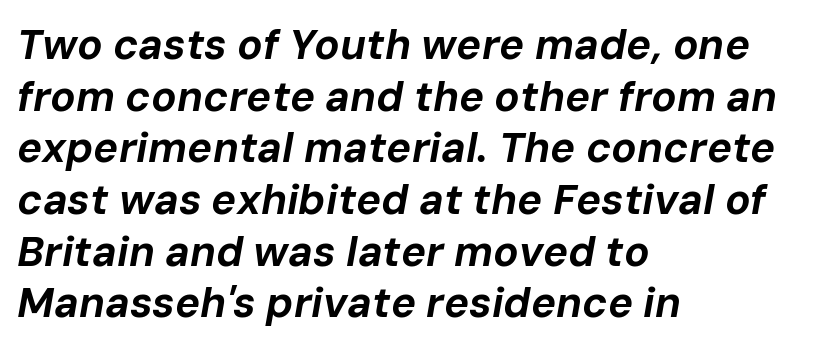
Q: Is the text bold? A: Yes.
Q: Is the text italic (slanted)? A: Yes, it leans right by about 10 degrees.
Q: Is the text underlined? A: No.
Q: How is the paragraph aligned? A: Left-aligned.
Q: Is the spacing between letters normal or unusually wide? A: Normal.
Q: Width (condensed, normal, or wide)? A: Normal.
Q: Stroke contrast? A: Low.
Q: x-height? A: Medium.
Q: Monospaced? A: No.
